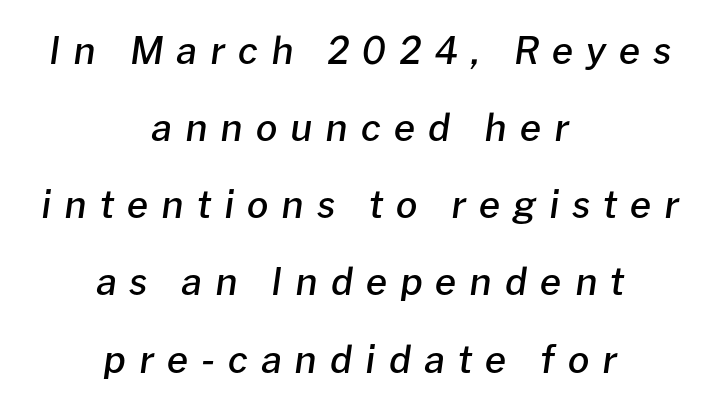
The image shows 38 px semibold type, italic (leaning right); set centered, loose line spacing (2.03x), unusually wide letter spacing (+0.34 em), not underlined; low stroke contrast and a medium x-height.
